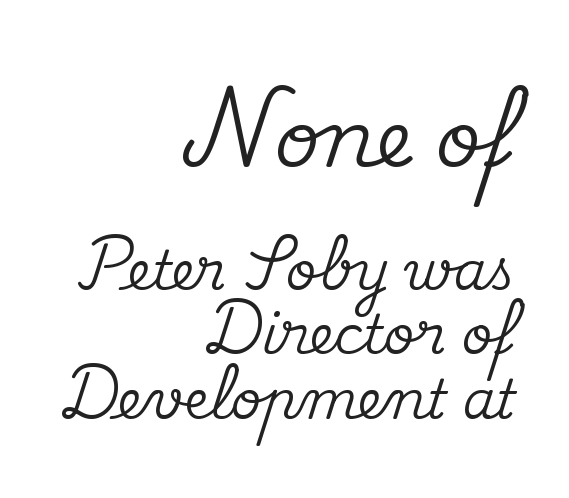
{"serif": "yes", "width": "normal", "stroke_contrast": "medium", "x_height": "small", "monospaced": "no", "underline": "no", "align": "right", "line_spacing_ratio": 1.22, "letter_spacing": "normal", "letter_spacing_em": 0.0, "larger_block": "first", "size_ratio": 1.49, "glyph_px": 79}
